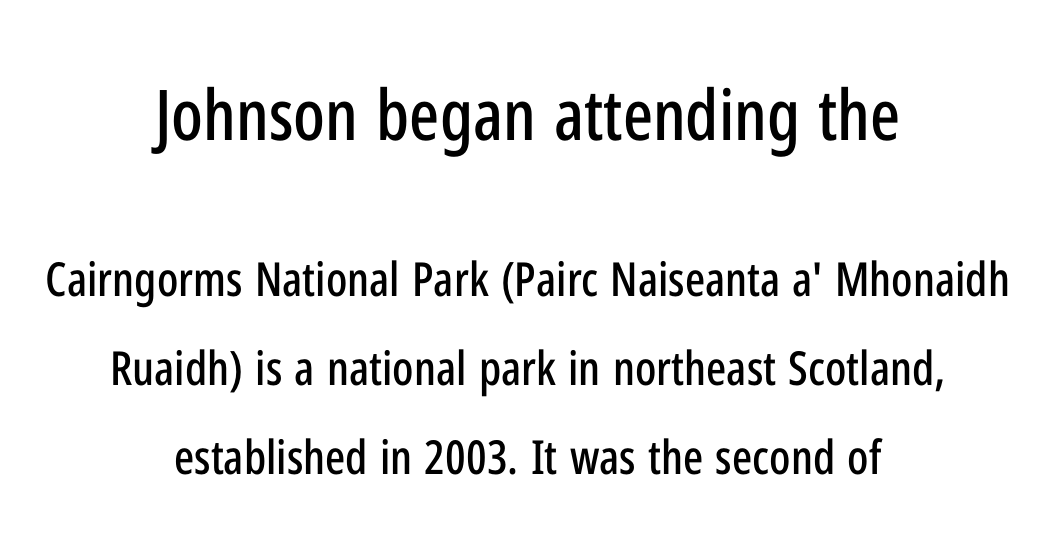
The image shows 70 px condensed sans-serif type, upright; set centered, line spacing 1.89x, normal letter spacing, not underlined; the first (top) block is 1.49x larger; low stroke contrast and a medium x-height.
